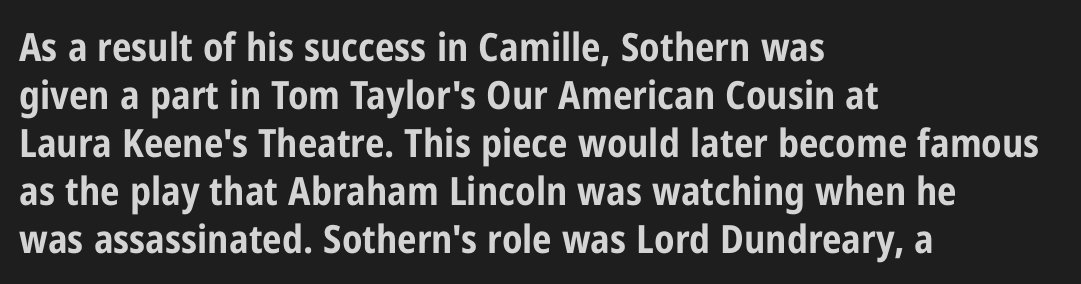
{"serif": "no", "italic": "no", "bold": "yes", "weight": "bold", "width": "condensed", "stroke_contrast": "low", "x_height": "medium", "monospaced": "no", "underline": "no", "align": "left", "line_spacing_ratio": 1.23, "letter_spacing": "normal", "letter_spacing_em": 0.0, "glyph_px": 39}
